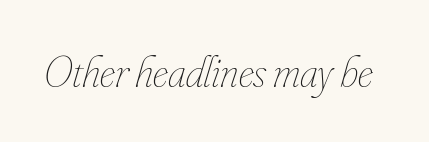
Varying glyph widths throughout — classic text-font behaviour. The glyphs are unaccompanied by any horizontal stroke below them. Observe the ordinary spacing: letters are neighbours, not strangers. Caption: face not bold, strokes unweighted.
